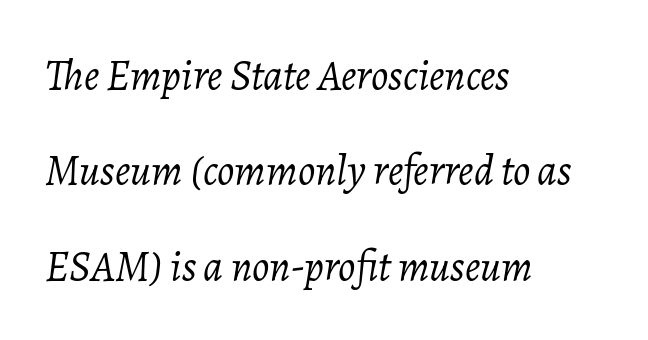
The image shows 43 px light type, italic (leaning right); set left-aligned, loose line spacing (2.22x), normal letter spacing, not underlined; low stroke contrast and a medium x-height.
